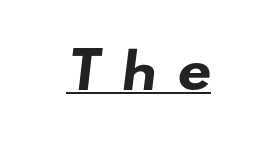
{"serif": "no", "bold": "yes", "weight": "heavy", "width": "wide", "stroke_contrast": "low", "x_height": "small", "monospaced": "no", "underline": "yes", "letter_spacing": "wide", "letter_spacing_em": 0.4, "glyph_px": 48}
